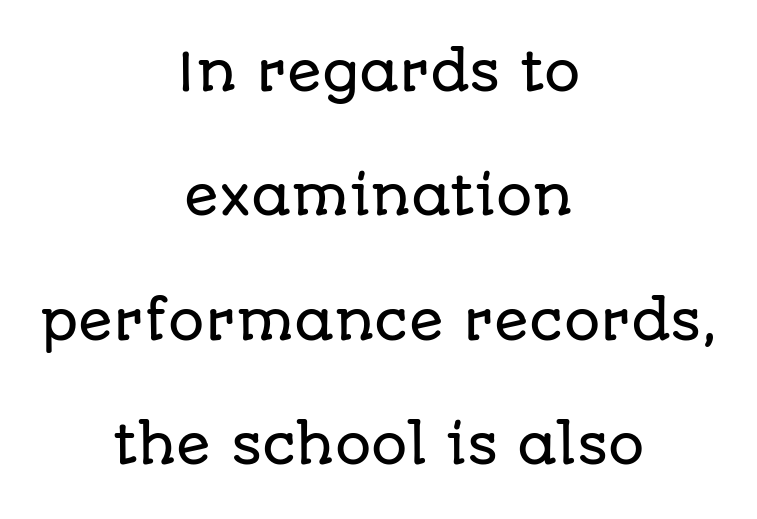
The letters carry no serifs — their stems end cleanly without finishing strokes. Vertical strokes here are truly vertical. You could not count columns in this text — the font is proportionally spaced. Line spacing here is loose. The letters sit at their default tracking, neither squeezed nor spread.
